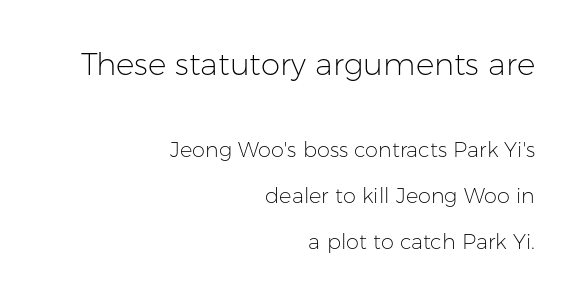
{"serif": "no", "italic": "no", "bold": "no", "weight": "light", "width": "normal", "stroke_contrast": "low", "x_height": "medium", "monospaced": "no", "underline": "no", "align": "right", "line_spacing": "loose", "line_spacing_ratio": 2.18, "letter_spacing": "normal", "letter_spacing_em": 0.0, "larger_block": "first", "size_ratio": 1.48, "glyph_px": 31}
